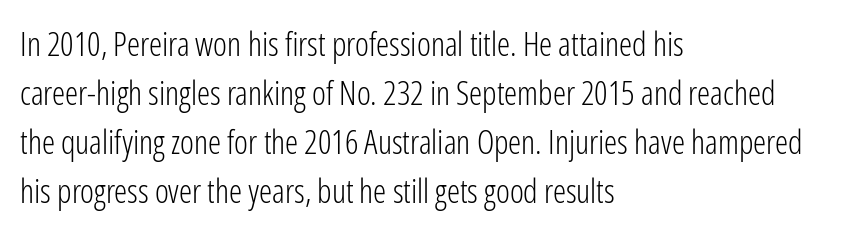
{"serif": "no", "italic": "no", "bold": "no", "weight": "light", "width": "condensed", "stroke_contrast": "low", "x_height": "medium", "monospaced": "no", "underline": "no", "align": "left", "line_spacing": "normal", "line_spacing_ratio": 1.48, "letter_spacing": "normal", "letter_spacing_em": 0.0, "glyph_px": 33}
